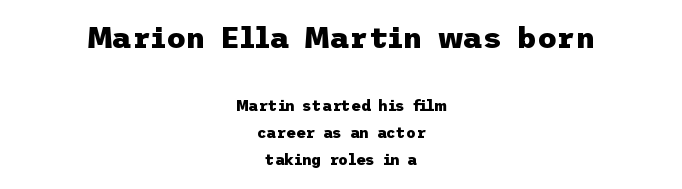
Grotesque or geometric, the face here clearly has no serifs. Vertical strokes here are truly vertical. Typesetter's note — upper block bumped up in size, lower block left smaller. If you folded the block vertically in half, each line would mirror itself in length.
